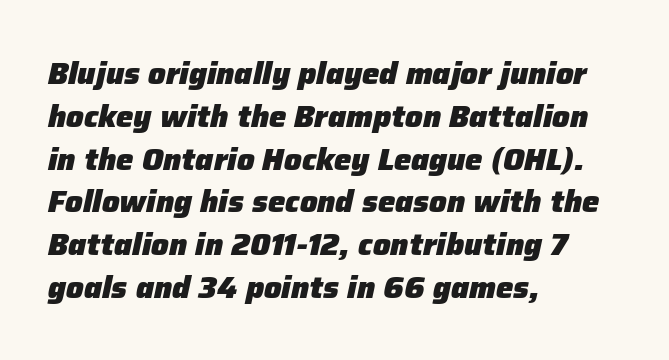
{"italic": "yes", "lean": "right", "slant_degrees": 12, "bold": "yes", "weight": "heavy", "width": "normal", "stroke_contrast": "low", "x_height": "medium", "monospaced": "no", "underline": "no", "align": "left", "line_spacing": "normal", "line_spacing_ratio": 1.38, "letter_spacing": "normal", "letter_spacing_em": 0.0, "glyph_px": 31}
